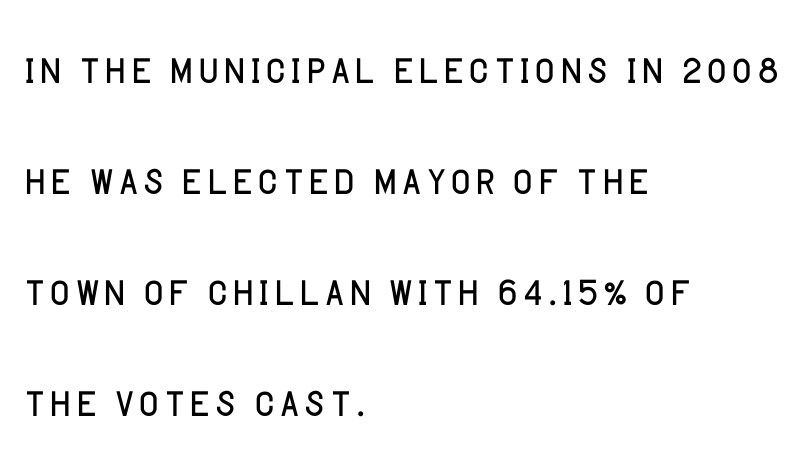
Q: Is the text bold? A: No.
Q: Is the text italic (slanted)? A: No, it is upright.
Q: Is the typeface a serif or a sans-serif typeface? A: Sans-serif.
Q: Is the text underlined? A: No.
Q: How is the paragraph aligned? A: Left-aligned.
Q: Is the spacing between letters normal or unusually wide? A: Normal.
Q: Is the spacing between lines tight, normal or loose? A: Loose.
Q: Width (condensed, normal, or wide)? A: Normal.
Q: Stroke contrast? A: Low.
Q: x-height? A: Large.
Q: Monospaced? A: No.
